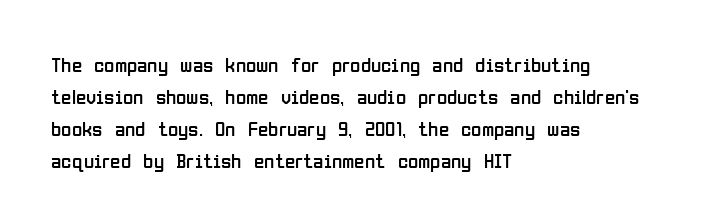
Vertical strokes here are truly vertical. The paragraph has a hard left edge and a soft right edge. The rendering uses a moderate line-height, typical for paragraphs. The cut favours lightness, reaching ordinary text weight at its darkest.
